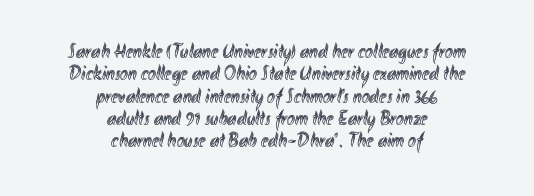
The image shows 21 px text type; set centered, tight line spacing (1.06x), normal letter spacing, not underlined.
